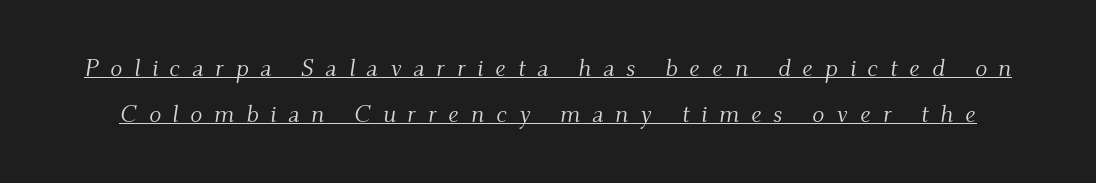
{"italic": "yes", "lean": "right", "slant_degrees": 9, "bold": "no", "underline": "yes", "line_spacing_ratio": 1.83, "letter_spacing": "wide", "letter_spacing_em": 0.47, "glyph_px": 25}
